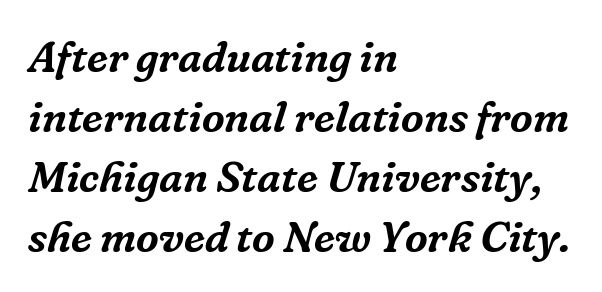
Nobody drew a line under any word here. This is oblique type, the kind used for emphasis or titles. The lines in this sample share a left origin and differ only in where they stop. In terms of leading, this rendering sits right in the middle.
